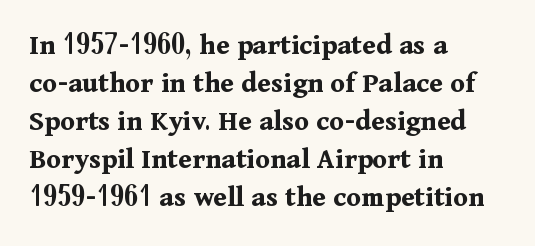
Q: Is the text bold? A: Yes.
Q: Is the text italic (slanted)? A: No, it is upright.
Q: Is the typeface a serif or a sans-serif typeface? A: Serif.
Q: Is the text underlined? A: No.
Q: How is the paragraph aligned? A: Left-aligned.
Q: Is the spacing between letters normal or unusually wide? A: Normal.
Q: Is the spacing between lines tight, normal or loose? A: Normal.
Q: Width (condensed, normal, or wide)? A: Normal.
Q: Stroke contrast? A: Medium.
Q: x-height? A: Medium.
Q: Monospaced? A: No.
